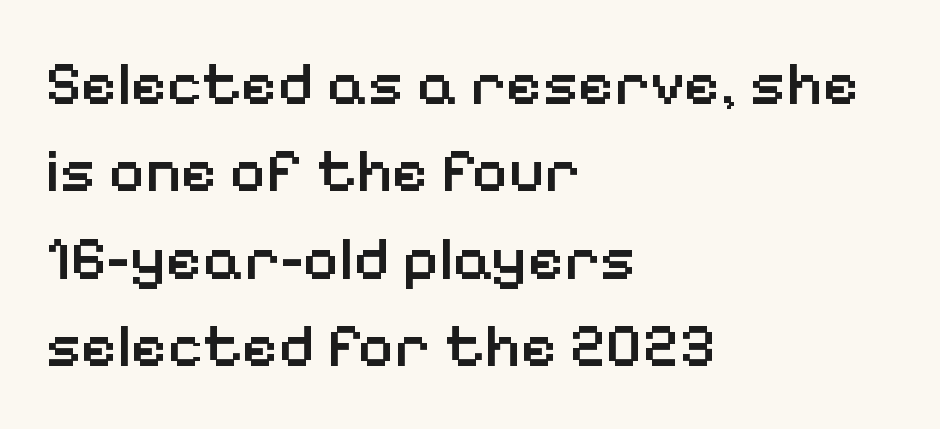
The image shows 62 px semibold sans-serif type, upright; set left-aligned, normal line spacing (1.41x), normal letter spacing, not underlined; low stroke contrast and a medium x-height.
